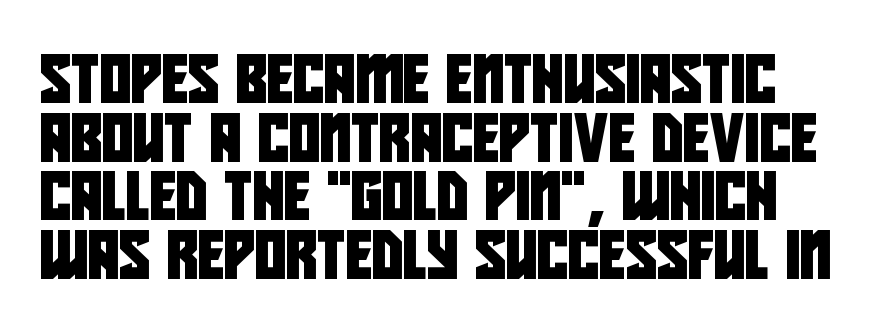
Q: Is the typeface a serif or a sans-serif typeface? A: Sans-serif.
Q: Is the text underlined? A: No.
Q: Is the spacing between letters normal or unusually wide? A: Normal.
Q: Width (condensed, normal, or wide)? A: Condensed.
Q: Stroke contrast? A: Low.
Q: x-height? A: Large.
Q: Monospaced? A: No.
